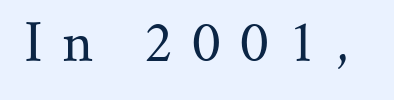
Q: Is the text bold? A: No.
Q: Is the text italic (slanted)? A: No, it is upright.
Q: Is the typeface a serif or a sans-serif typeface? A: Serif.
Q: Is the text underlined? A: No.
Q: Is the spacing between letters normal or unusually wide? A: Unusually wide.
Q: Width (condensed, normal, or wide)? A: Normal.
Q: Stroke contrast? A: Medium.
Q: x-height? A: Small.
Q: Monospaced? A: No.
